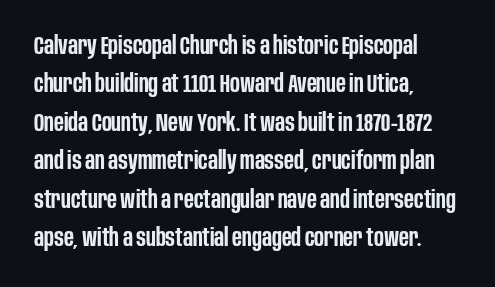
The image shows 25 px text type, upright; set left-aligned, normal line spacing (1.54x), normal letter spacing, not underlined.
